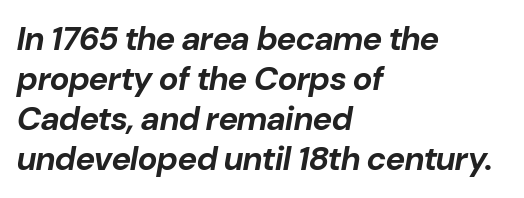
When letters slant like this, we call the style italic. Think of a printed novel: that variable character pitch is what you see here. This is heavy type, rendered in bold. Just letters on the line, the space beneath them empty. Line beginnings align vertically; line endings do not.
